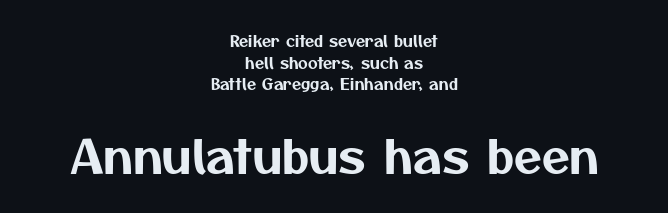
The image shows 45 px sans-serif type; set centered, normal line spacing (1.44x), normal letter spacing, not underlined; the second (bottom) block is 3.0x larger; medium stroke contrast and a medium x-height.
